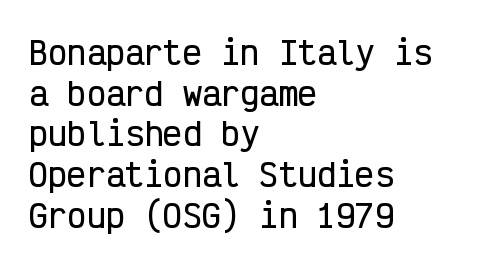
A typesetter would call this monospace, since all characters share one set width. Font category for this specimen: sans-serif. Notice how descenders clear the ascenders below comfortably — that's standard leading. Notice how the passage keeps a crisp vertical edge on the left only. Has an underline been added? It has not. Does extra space separate the letters? No, they use regular spacing.
